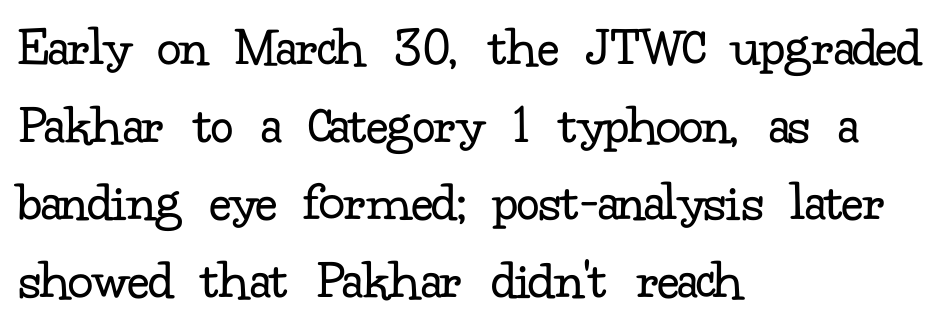
{"serif": "yes", "italic": "no", "bold": "no", "weight": "regular", "width": "normal", "stroke_contrast": "low", "x_height": "small", "monospaced": "no", "underline": "no", "align": "left", "line_spacing": "normal", "line_spacing_ratio": 1.36, "letter_spacing": "normal", "letter_spacing_em": 0.0, "glyph_px": 57}
